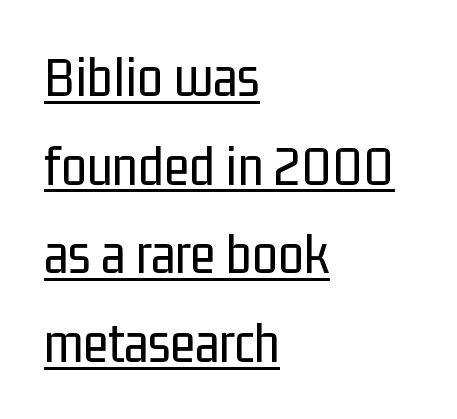
Q: Is the text bold? A: No.
Q: Is the text italic (slanted)? A: No, it is upright.
Q: Is the typeface a serif or a sans-serif typeface? A: Sans-serif.
Q: Is the text underlined? A: Yes.
Q: How is the paragraph aligned? A: Left-aligned.
Q: Is the spacing between letters normal or unusually wide? A: Normal.
Q: Is the spacing between lines tight, normal or loose? A: Normal.
Q: Width (condensed, normal, or wide)? A: Condensed.
Q: Stroke contrast? A: Low.
Q: x-height? A: Medium.
Q: Monospaced? A: No.
